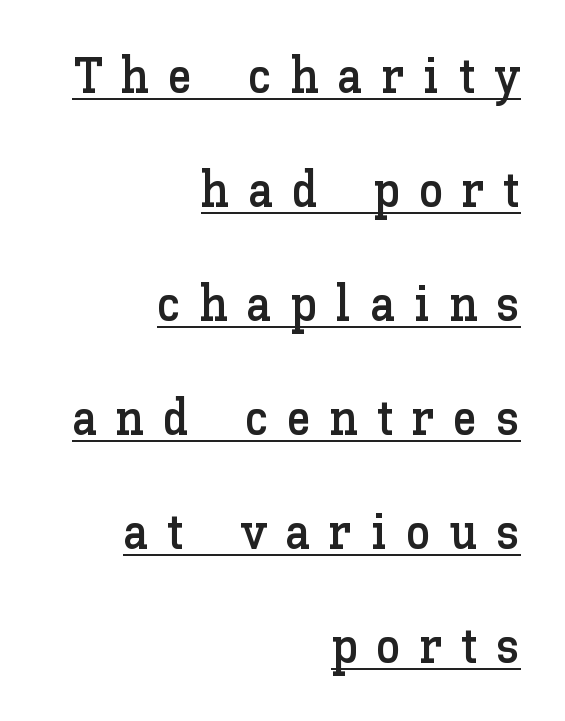
Style check: upright. A typesetter would call this heavily tracked-out type. These characters rest on top of a visible drawn line. A student would call this right alignment; a typographer would say flush right, rag left. Vertical spacing — loose.
